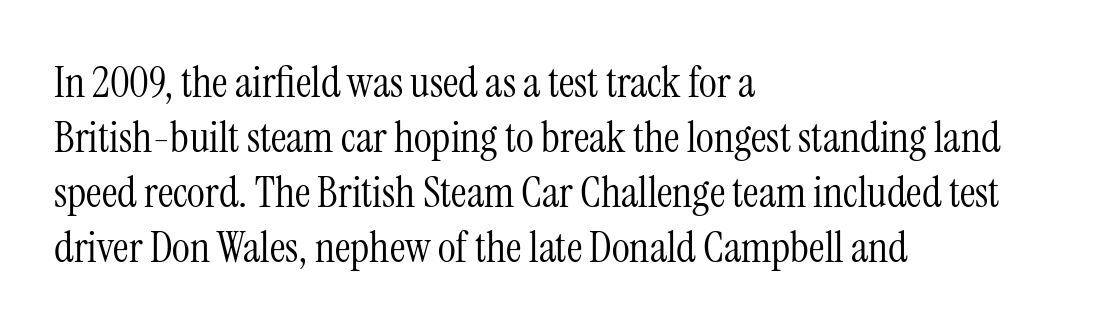
Q: Is the text bold? A: No.
Q: Is the text italic (slanted)? A: No, it is upright.
Q: Is the typeface a serif or a sans-serif typeface? A: Serif.
Q: Is the text underlined? A: No.
Q: How is the paragraph aligned? A: Left-aligned.
Q: Is the spacing between letters normal or unusually wide? A: Normal.
Q: Is the spacing between lines tight, normal or loose? A: Normal.
Q: Width (condensed, normal, or wide)? A: Condensed.
Q: Stroke contrast? A: Medium.
Q: x-height? A: Medium.
Q: Monospaced? A: No.
